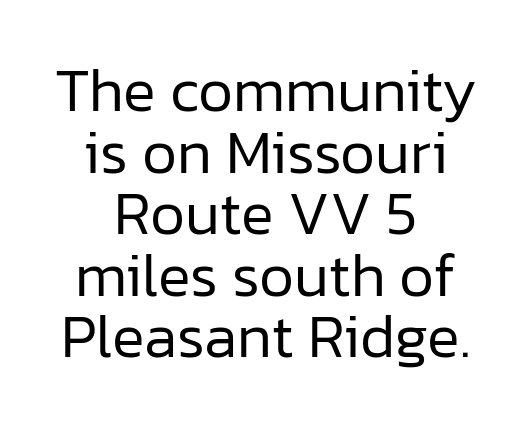
The image shows 61 px regular-weight sans-serif type, upright; set centered, tight line spacing (1.01x), normal letter spacing, not underlined; low stroke contrast and a medium x-height.
